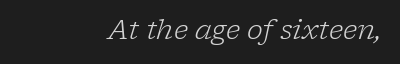
{"italic": "yes", "lean": "right", "slant_degrees": 17, "bold": "no", "underline": "no", "letter_spacing": "normal", "letter_spacing_em": 0.0, "glyph_px": 27}
